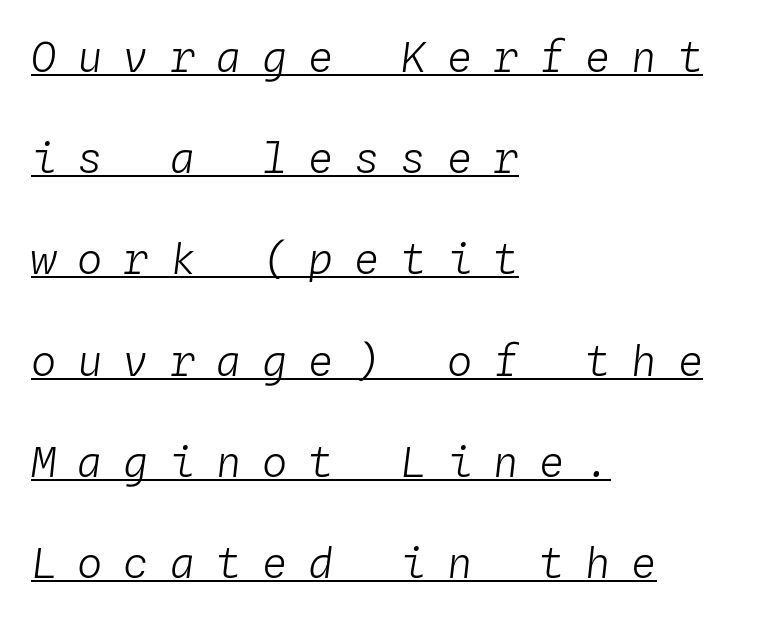
Does the copy run flush right? No — it runs flush left. This sample uses an oblique cut, with every glyph tilted off the vertical. Each line of the rendering has a horizontal stroke beneath the glyphs. Reading down the column, the eye jumps a long way to each next line. Is the type heavy? It reads as light-to-regular instead. A typesetter would call this monospace, since all characters share one set width.
